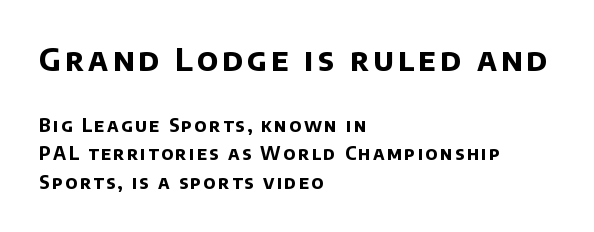
{"serif": "no", "bold": "yes", "weight": "bold", "width": "normal", "stroke_contrast": "low", "x_height": "large", "monospaced": "no", "underline": "no", "align": "left", "line_spacing": "normal", "line_spacing_ratio": 1.58, "larger_block": "first", "size_ratio": 1.72, "glyph_px": 31}
